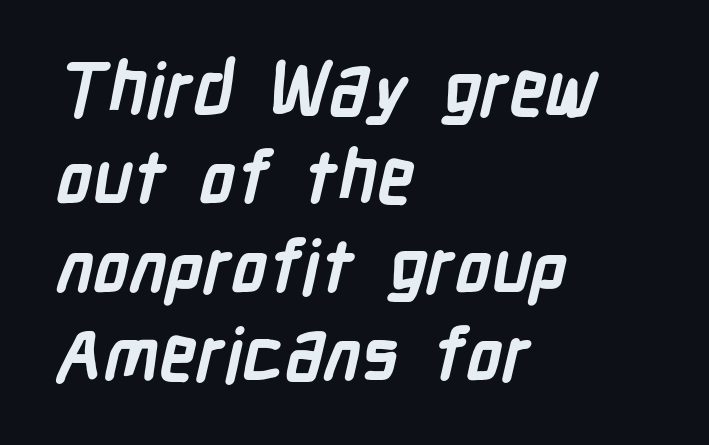
The image shows 73 px semibold, condensed sans-serif type; set left-aligned, line spacing 1.21x, normal letter spacing, not underlined; low stroke contrast and a medium x-height.
